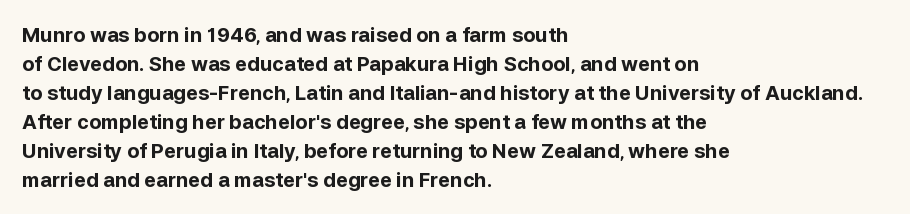
Q: Is the text bold? A: Yes.
Q: Is the text italic (slanted)? A: No, it is upright.
Q: Is the text underlined? A: No.
Q: How is the paragraph aligned? A: Left-aligned.
Q: Is the spacing between letters normal or unusually wide? A: Normal.
Q: Is the spacing between lines tight, normal or loose? A: Normal.
